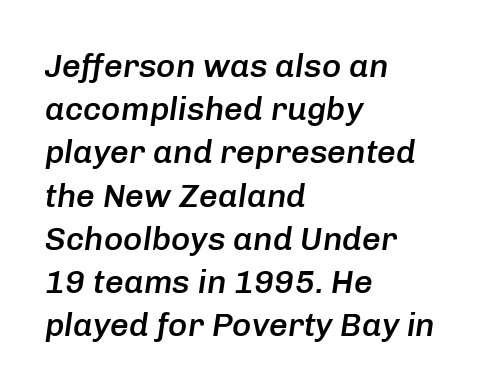
Q: Is the text bold? A: Semi-bold.
Q: Is the text italic (slanted)? A: Yes, it leans right by about 8 degrees.
Q: Is the text underlined? A: No.
Q: How is the paragraph aligned? A: Left-aligned.
Q: Is the spacing between letters normal or unusually wide? A: Normal.
Q: Is the spacing between lines tight, normal or loose? A: Normal.
Q: Width (condensed, normal, or wide)? A: Normal.
Q: Stroke contrast? A: Low.
Q: x-height? A: Medium.
Q: Monospaced? A: No.
